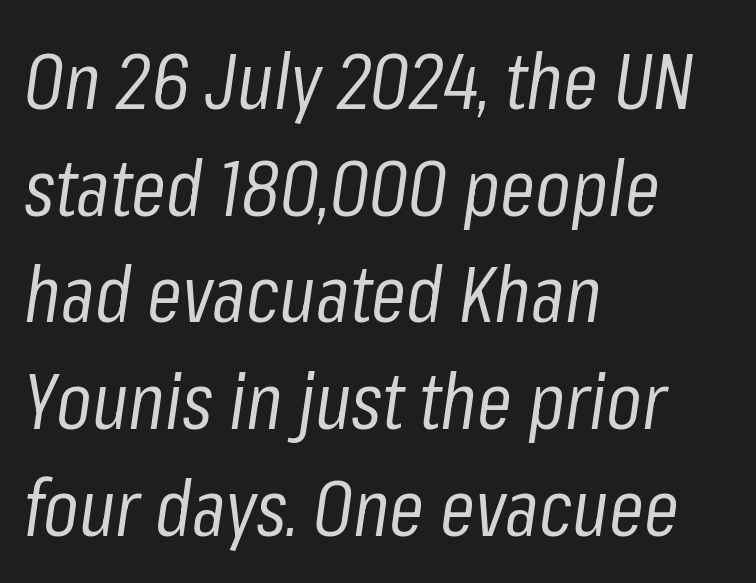
Q: Is the text bold? A: No.
Q: Is the text italic (slanted)? A: Yes, it leans right by about 8 degrees.
Q: Is the text underlined? A: No.
Q: How is the paragraph aligned? A: Left-aligned.
Q: Is the spacing between letters normal or unusually wide? A: Normal.
Q: Is the spacing between lines tight, normal or loose? A: Normal.
Q: Width (condensed, normal, or wide)? A: Condensed.
Q: Stroke contrast? A: Low.
Q: x-height? A: Medium.
Q: Monospaced? A: No.
